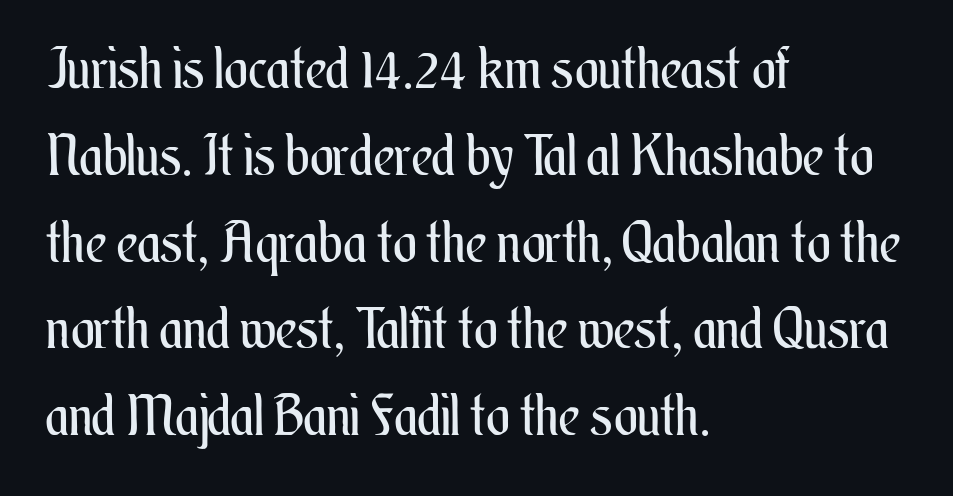
{"italic": "no", "bold": "no", "weight": "regular", "width": "condensed", "stroke_contrast": "medium", "x_height": "small", "monospaced": "no", "underline": "no", "align": "left", "line_spacing": "normal", "line_spacing_ratio": 1.55, "letter_spacing": "normal", "letter_spacing_em": 0.0, "glyph_px": 56}
